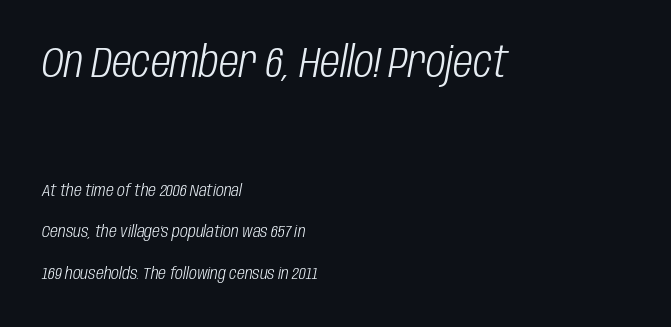
The image shows 43 px light, condensed type, italic (leaning right); set left-aligned, loose line spacing (2.45x), normal letter spacing, not underlined; the first (top) block is 2.53x larger; low stroke contrast and a large x-height.
